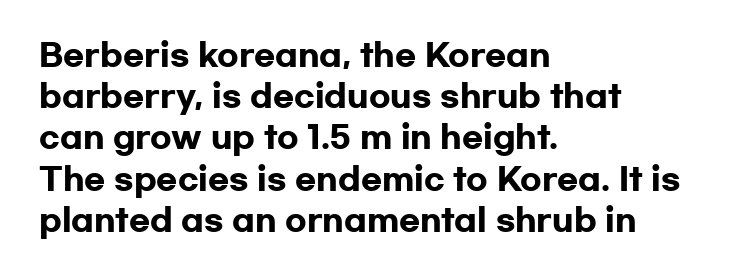
This sample keeps an unexceptional amount of space between lines. Posture: upright roman. Where is the straight margin? On the left. Here the glyphs are tracked normally, forming tight word shapes. Each letter's strokes conclude bluntly, with no projecting serifs.
